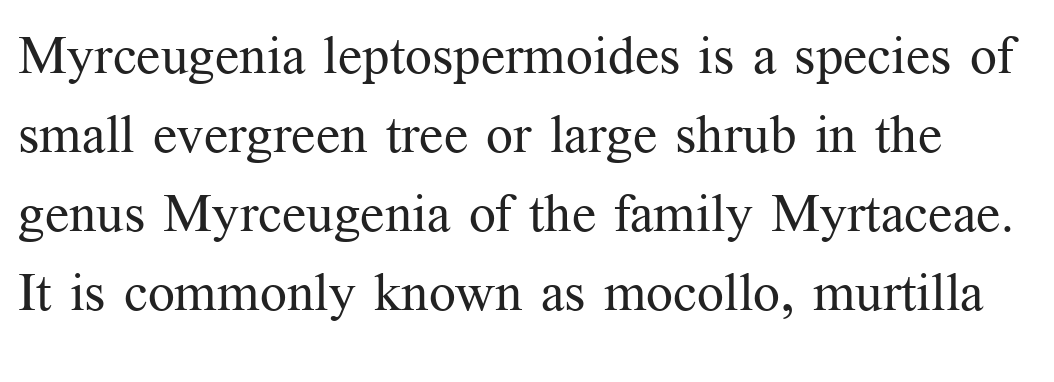
The image shows 53 px regular-weight serif type, upright; set normal line spacing (1.49x), normal letter spacing, not underlined; medium stroke contrast and a medium x-height.
